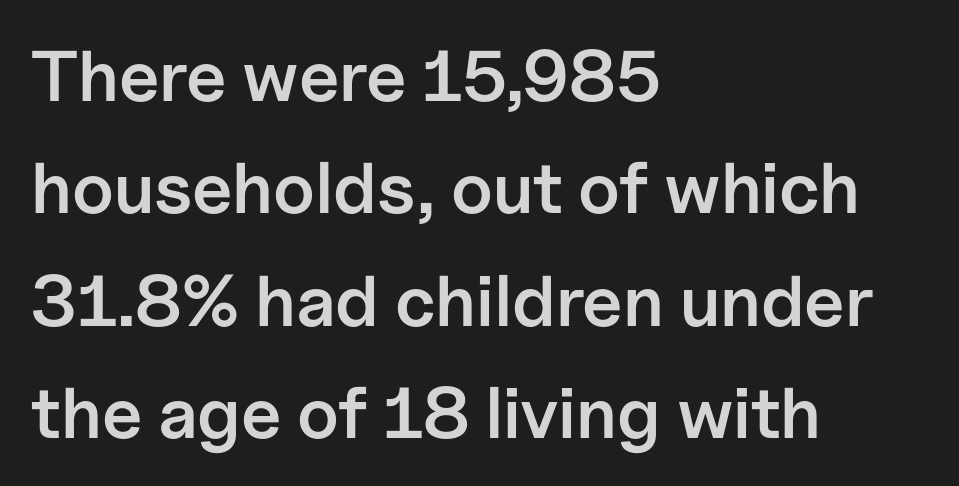
{"serif": "no", "italic": "no", "bold": "semi", "weight": "semibold", "width": "normal", "stroke_contrast": "low", "x_height": "medium", "monospaced": "no", "underline": "no", "align": "left", "line_spacing": "normal", "line_spacing_ratio": 1.56, "letter_spacing": "normal", "letter_spacing_em": 0.0, "glyph_px": 72}
